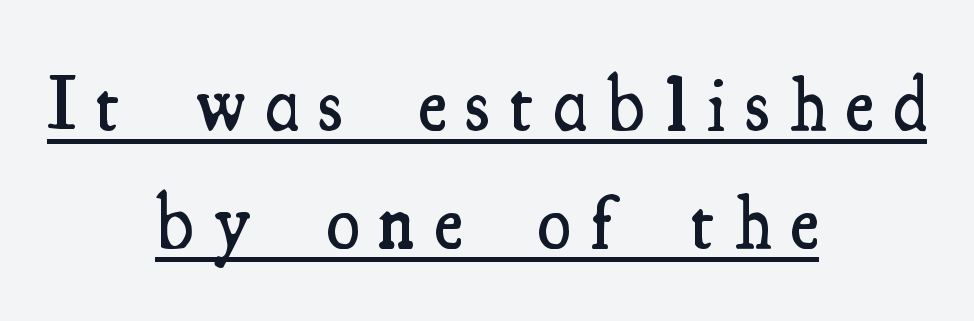
Emphasis by weight is partial: semibold. Posture: upright roman. If you measured baseline to baseline, you'd find a middling distance. This sample has the flowing, uneven cadence of proportional lettering. The rendering inserts visible extra space after every character.
